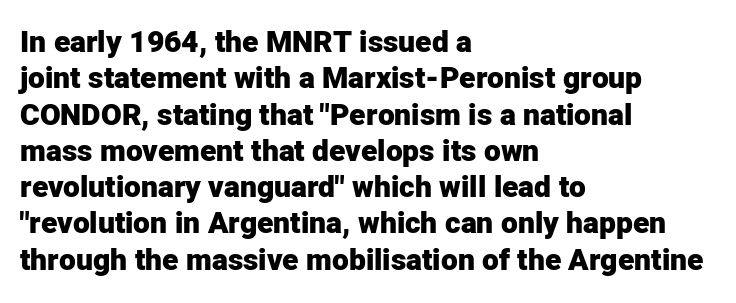
Q: Is the text bold? A: Yes.
Q: Is the text italic (slanted)? A: No, it is upright.
Q: Is the typeface a serif or a sans-serif typeface? A: Sans-serif.
Q: Is the text underlined? A: No.
Q: How is the paragraph aligned? A: Left-aligned.
Q: Is the spacing between letters normal or unusually wide? A: Normal.
Q: Width (condensed, normal, or wide)? A: Normal.
Q: Stroke contrast? A: Low.
Q: x-height? A: Medium.
Q: Monospaced? A: No.
